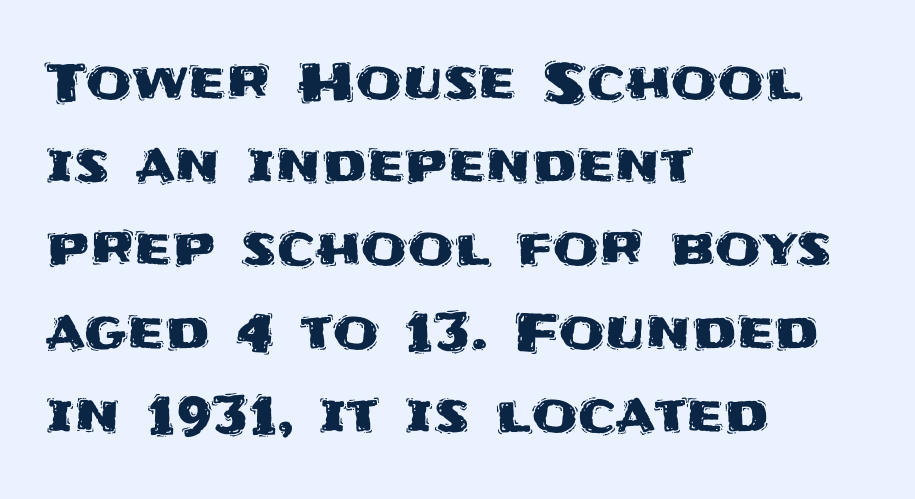
The image shows 53 px sans-serif type, upright; set left-aligned, normal line spacing (1.57x), normal letter spacing, not underlined; medium stroke contrast and a large x-height.
